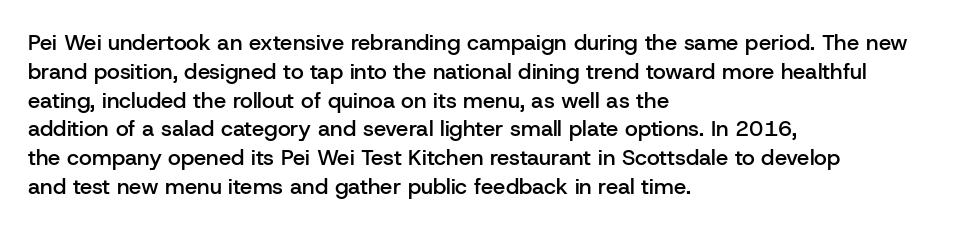
The image shows 22 px text type, upright; set left-aligned, normal line spacing (1.31x), normal letter spacing, not underlined.
